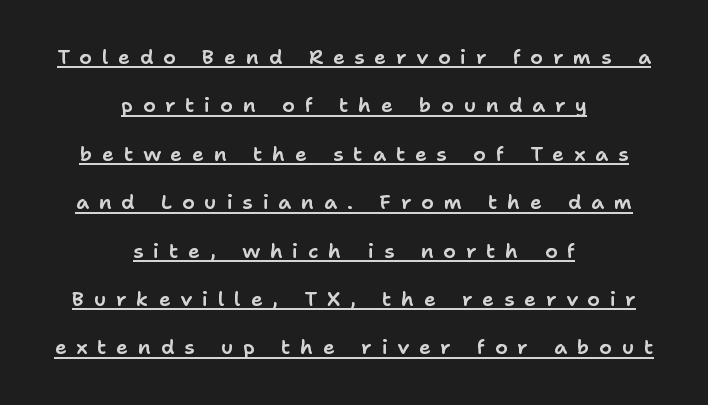
Q: Is the text italic (slanted)? A: No, it is upright.
Q: Is the text underlined? A: Yes.
Q: How is the paragraph aligned? A: Centered.
Q: Is the spacing between letters normal or unusually wide? A: Unusually wide.
Q: Is the spacing between lines tight, normal or loose? A: Loose.
